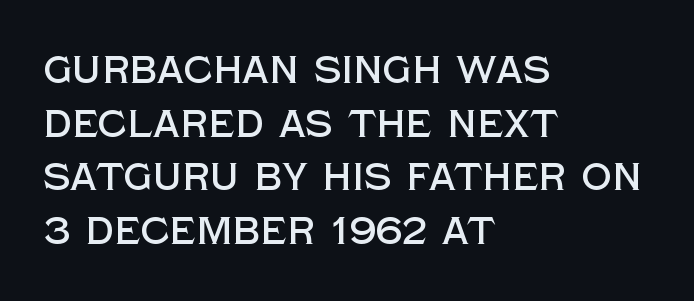
The image shows 38 px sans-serif type, upright; set left-aligned, normal line spacing (1.41x), normal letter spacing, not underlined; a large x-height.
